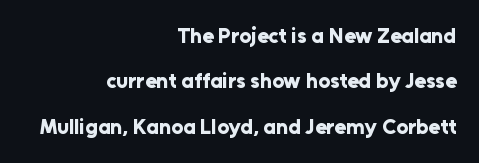
Q: Is the text bold? A: Yes.
Q: Is the text italic (slanted)? A: No, it is upright.
Q: Is the text underlined? A: No.
Q: How is the paragraph aligned? A: Right-aligned.
Q: Is the spacing between letters normal or unusually wide? A: Normal.
Q: Is the spacing between lines tight, normal or loose? A: Loose.
